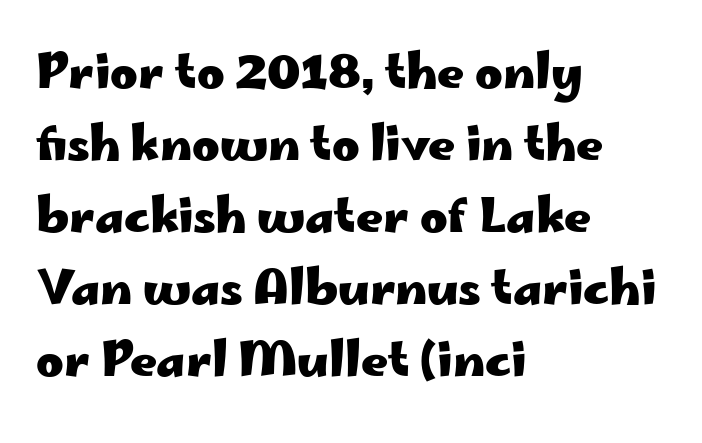
Q: Is the text bold? A: Yes.
Q: Is the text italic (slanted)? A: No, it is upright.
Q: Is the typeface a serif or a sans-serif typeface? A: Sans-serif.
Q: Is the text underlined? A: No.
Q: How is the paragraph aligned? A: Left-aligned.
Q: Is the spacing between letters normal or unusually wide? A: Normal.
Q: Is the spacing between lines tight, normal or loose? A: Normal.
Q: Width (condensed, normal, or wide)? A: Wide.
Q: Stroke contrast? A: Low.
Q: x-height? A: Small.
Q: Monospaced? A: No.
